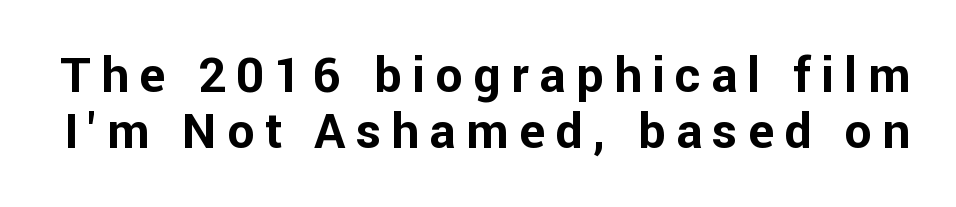
{"serif": "no", "italic": "no", "bold": "yes", "weight": "bold", "width": "normal", "stroke_contrast": "low", "x_height": "medium", "monospaced": "no", "underline": "no", "line_spacing": "tight", "line_spacing_ratio": 1.15, "letter_spacing": "wide", "letter_spacing_em": 0.21, "glyph_px": 49}
